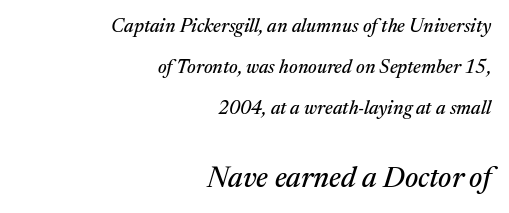
The image shows 29 px serif type, italic (leaning right); set right-aligned, loose line spacing (2.17x), normal letter spacing, not underlined; the second (bottom) block is 1.53x larger; medium stroke contrast and a medium x-height.
